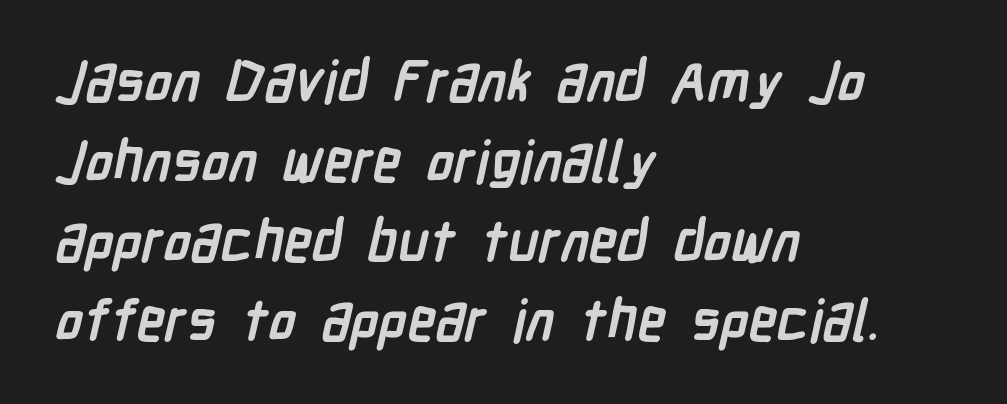
{"serif": "no", "bold": "yes", "weight": "semibold", "width": "condensed", "stroke_contrast": "low", "x_height": "medium", "monospaced": "no", "underline": "no", "align": "left", "line_spacing": "normal", "line_spacing_ratio": 1.4, "letter_spacing": "normal", "letter_spacing_em": 0.0, "glyph_px": 57}
